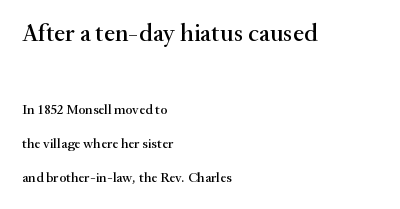
{"italic": "no", "underline": "no", "align": "left", "line_spacing": "loose", "line_spacing_ratio": 2.44, "letter_spacing": "normal", "letter_spacing_em": 0.0, "larger_block": "first", "size_ratio": 1.79, "glyph_px": 25}
